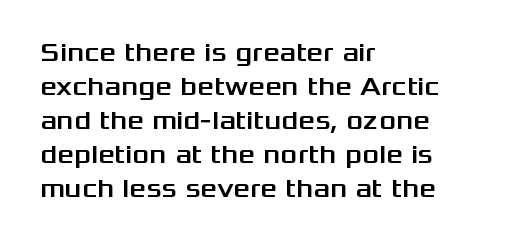
The image shows 26 px text type, upright; set left-aligned, normal line spacing (1.31x), normal letter spacing, not underlined.
